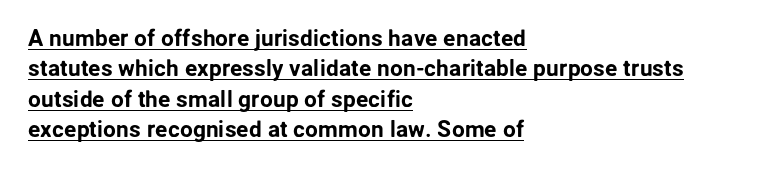
{"italic": "no", "underline": "yes", "align": "left", "line_spacing": "normal", "line_spacing_ratio": 1.32, "letter_spacing": "normal", "letter_spacing_em": 0.0, "glyph_px": 23}
